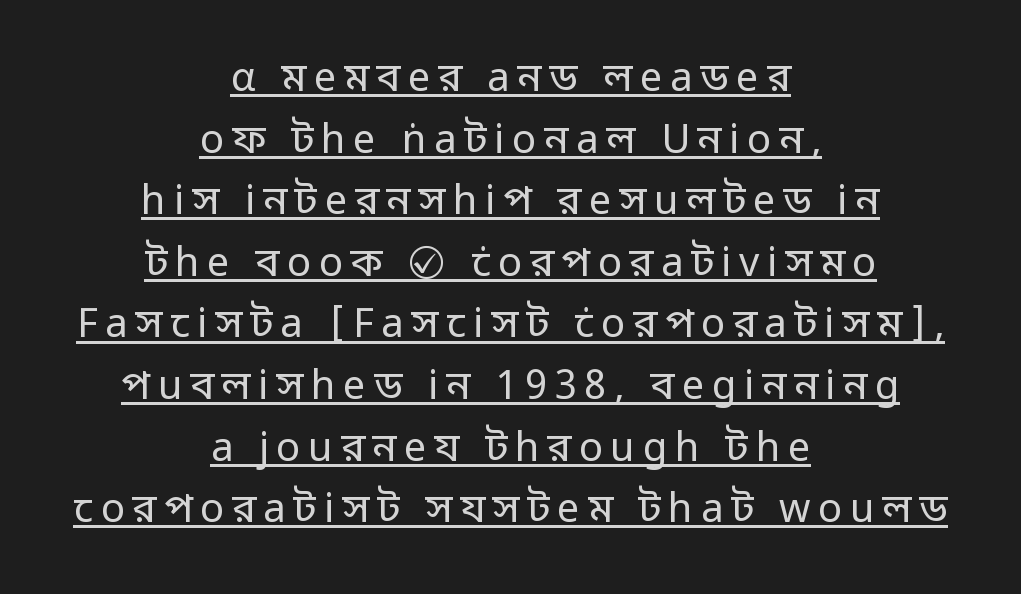
{"serif": "no", "italic": "no", "bold": "no", "weight": "regular", "width": "normal", "stroke_contrast": "low", "x_height": "medium", "monospaced": "no", "underline": "yes", "align": "center", "line_spacing": "normal", "line_spacing_ratio": 1.54, "glyph_px": 40}
